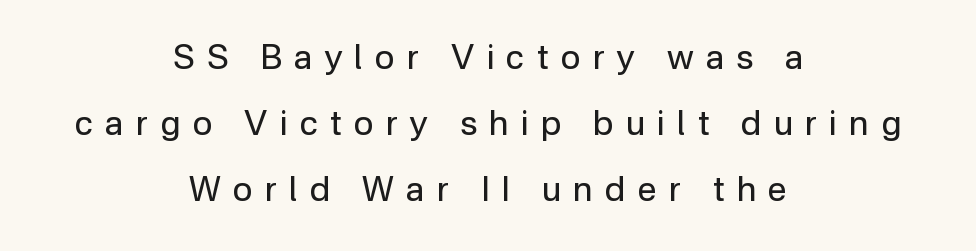
Where is the straight margin? There isn't one; the lines are centered. A typesetter would label this face a sans. Here the designer chose a conventional face with non-uniform glyph widths. Check the space under the baseline: it is left empty. Short note: letters widely spaced. The line-height multiplier appears high, well above default.
